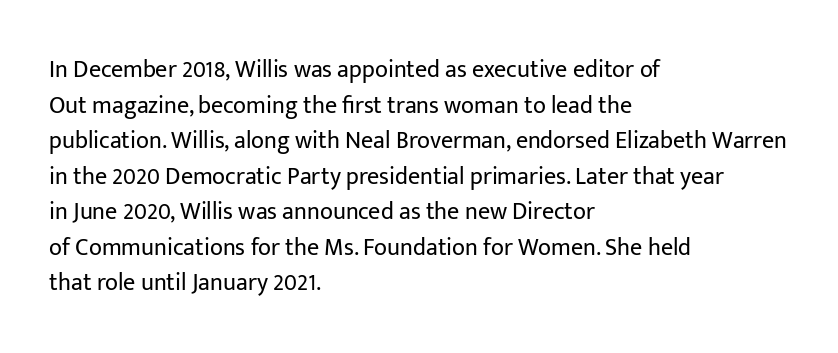
No italicization has been applied; the sample stays upright. Each line starts at the same left margin while the right side varies. Weight: regular or lighter. Compared with typical paragraphs, the rows here are spaced about the same. No extra tracking has been applied to these lines. Any mark beneath the type? The region is blank.
